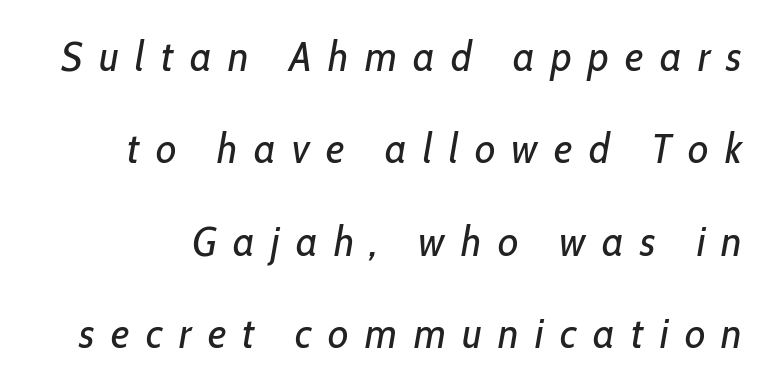
Someone cranked the tracking dial way up on this one. In terms of posture, this sample is oblique. These glyphs show unthickened strokes, regular width or finer. In terms of leading, this rendering errs on the spacious side.
